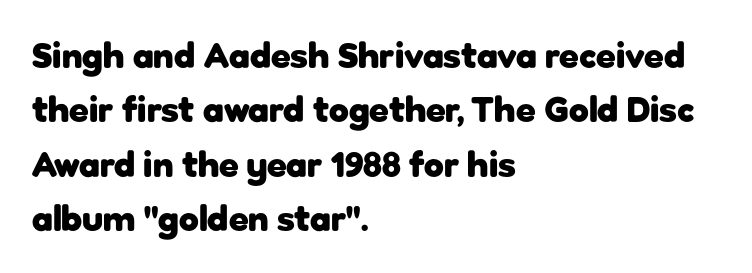
The image shows 36 px heavy sans-serif type, upright; set left-aligned, normal line spacing (1.51x), normal letter spacing, not underlined; low stroke contrast and a medium x-height.
